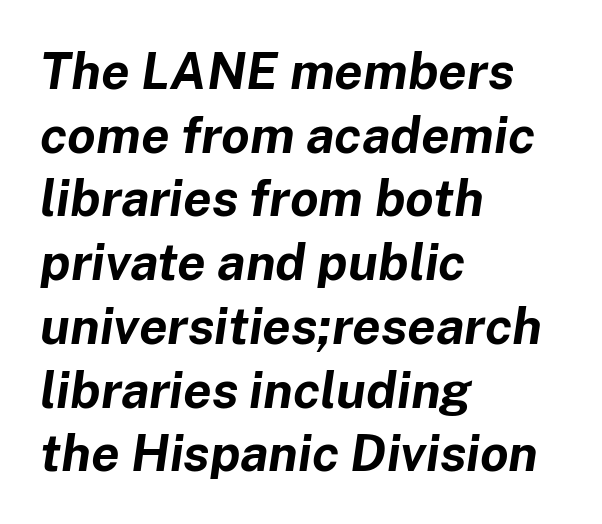
{"italic": "yes", "lean": "right", "slant_degrees": 8, "bold": "yes", "weight": "bold", "width": "normal", "stroke_contrast": "low", "x_height": "medium", "monospaced": "no", "underline": "no", "align": "left", "line_spacing": "normal", "line_spacing_ratio": 1.25, "letter_spacing": "normal", "letter_spacing_em": 0.0, "glyph_px": 51}
